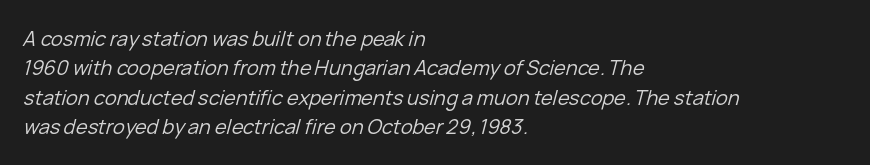
Q: Is the text bold? A: No.
Q: Is the text italic (slanted)? A: Yes, it leans right by about 15 degrees.
Q: Is the text underlined? A: No.
Q: How is the paragraph aligned? A: Left-aligned.
Q: Is the spacing between letters normal or unusually wide? A: Normal.
Q: Is the spacing between lines tight, normal or loose? A: Normal.
